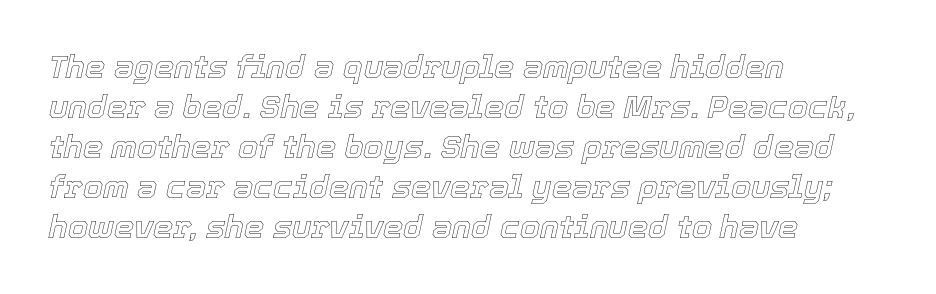
The vertical gap from one line to the next is medium. The face used here is proportionally spaced, like ordinary book or web type. The lines are quadded left. Rule under the text: the space is simply empty.
